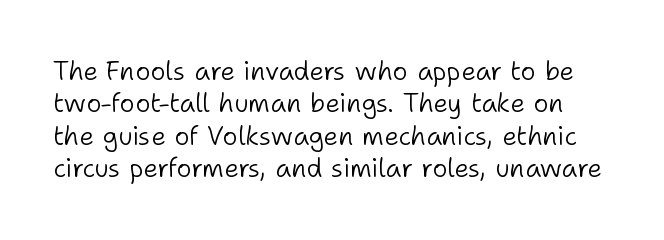
{"italic": "no", "bold": "no", "underline": "no", "line_spacing": "normal", "line_spacing_ratio": 1.25, "letter_spacing": "normal", "letter_spacing_em": 0.0, "glyph_px": 26}
